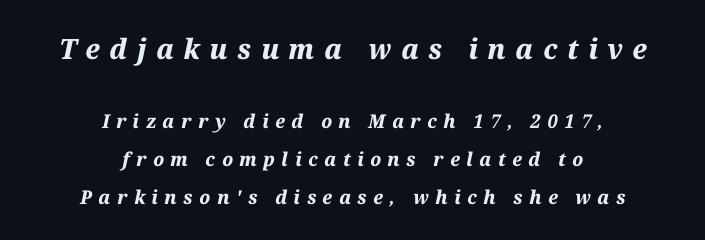
The image shows 28 px bold type, italic (leaning right); set centered, loose line spacing (2.0x), unusually wide letter spacing (+0.34 em), not underlined; the first (top) block is 1.47x larger; medium stroke contrast and a medium x-height.
